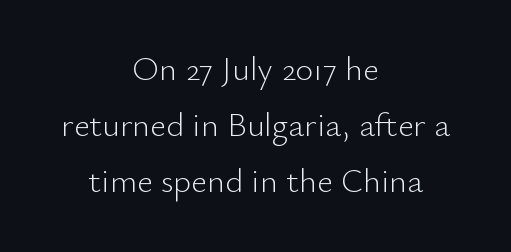
The image shows 34 px light sans-serif type, upright; set centered, normal line spacing (1.65x), normal letter spacing, not underlined; low stroke contrast and a small x-height.
